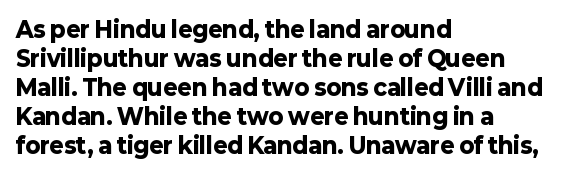
The image shows 22 px bold type, upright; set left-aligned, normal line spacing (1.32x), normal letter spacing, not underlined.
